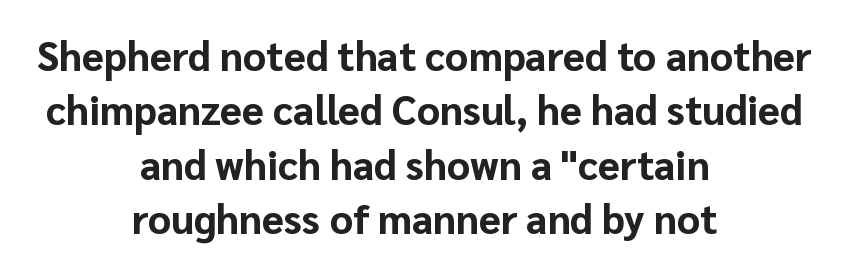
{"serif": "no", "italic": "no", "bold": "yes", "weight": "bold", "width": "normal", "stroke_contrast": "low", "x_height": "medium", "monospaced": "no", "underline": "no", "align": "center", "line_spacing": "normal", "line_spacing_ratio": 1.36, "letter_spacing": "normal", "letter_spacing_em": 0.0, "glyph_px": 40}
